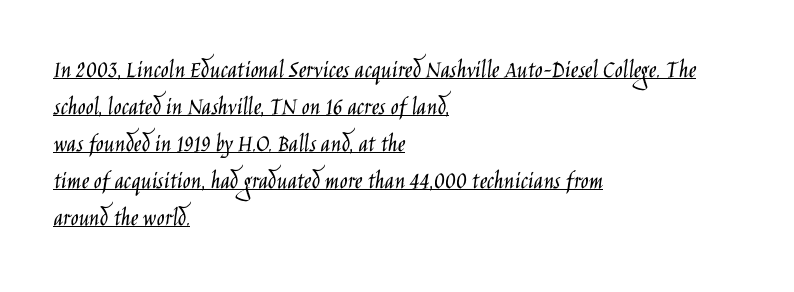
The image shows 26 px text type; set left-aligned, normal line spacing (1.42x), normal letter spacing, underlined.
